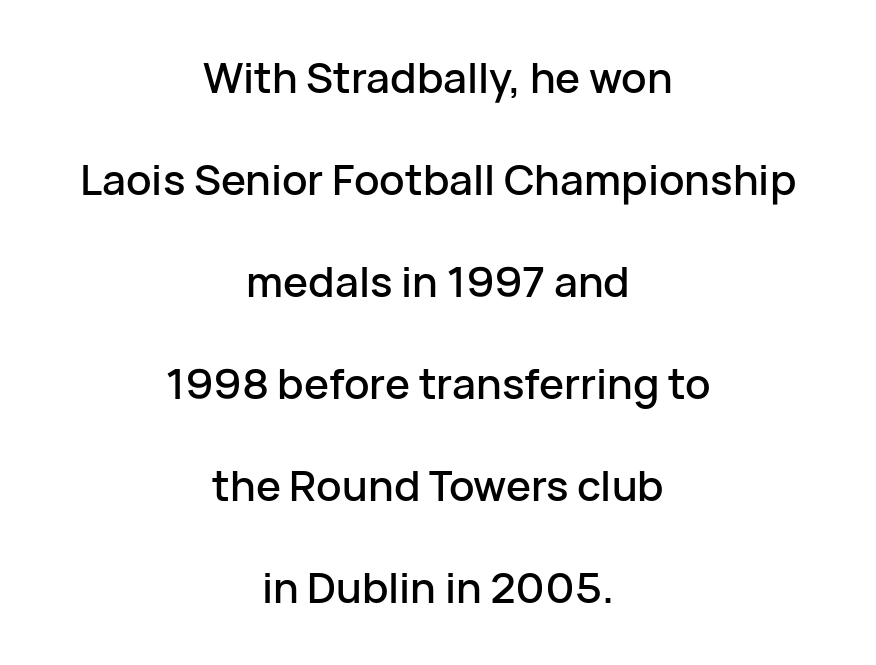
Q: Is the text italic (slanted)? A: No, it is upright.
Q: Is the typeface a serif or a sans-serif typeface? A: Sans-serif.
Q: Is the text underlined? A: No.
Q: How is the paragraph aligned? A: Centered.
Q: Is the spacing between letters normal or unusually wide? A: Normal.
Q: Is the spacing between lines tight, normal or loose? A: Loose.
Q: Width (condensed, normal, or wide)? A: Normal.
Q: Stroke contrast? A: Low.
Q: x-height? A: Medium.
Q: Monospaced? A: No.
